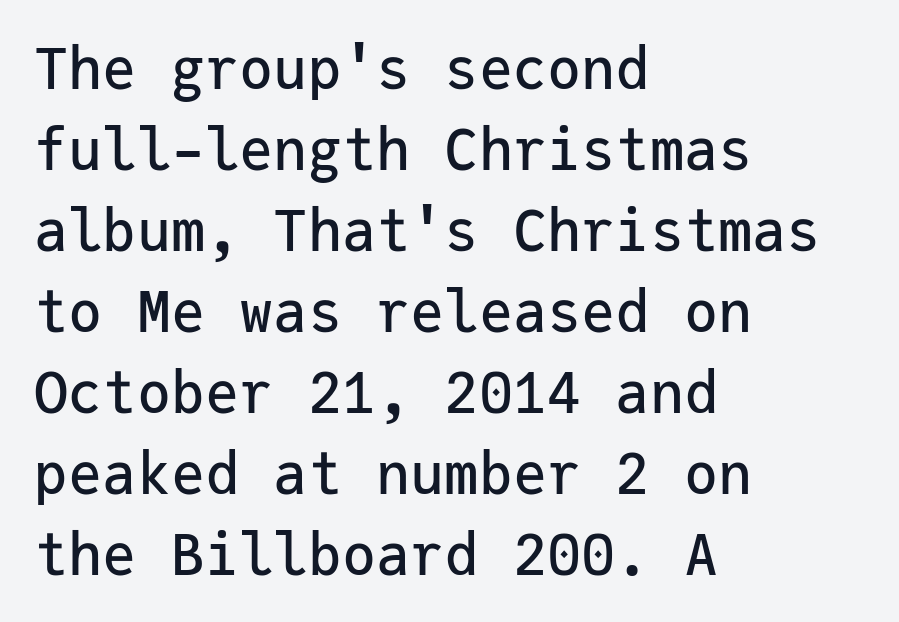
The image shows 57 px sans-serif type, upright, monospaced; set left-aligned, normal line spacing (1.42x), normal letter spacing, not underlined; low stroke contrast and a medium x-height.
